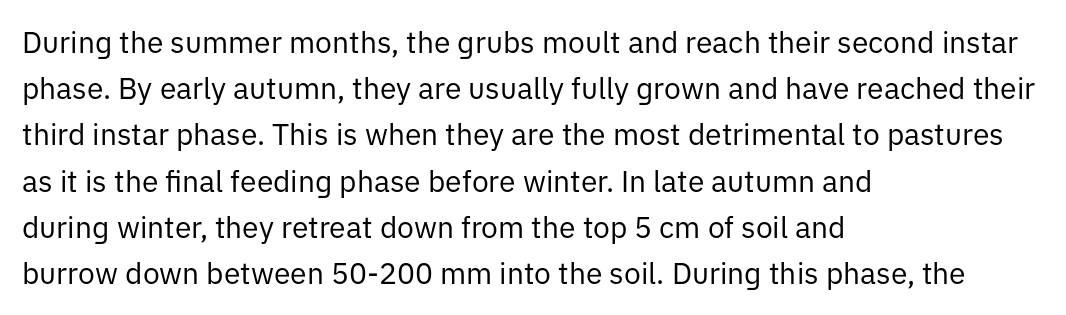
Q: Is the text bold? A: No.
Q: Is the text italic (slanted)? A: No, it is upright.
Q: Is the typeface a serif or a sans-serif typeface? A: Sans-serif.
Q: Is the text underlined? A: No.
Q: How is the paragraph aligned? A: Left-aligned.
Q: Is the spacing between letters normal or unusually wide? A: Normal.
Q: Is the spacing between lines tight, normal or loose? A: Normal.
Q: Width (condensed, normal, or wide)? A: Normal.
Q: Stroke contrast? A: Low.
Q: x-height? A: Medium.
Q: Monospaced? A: No.
